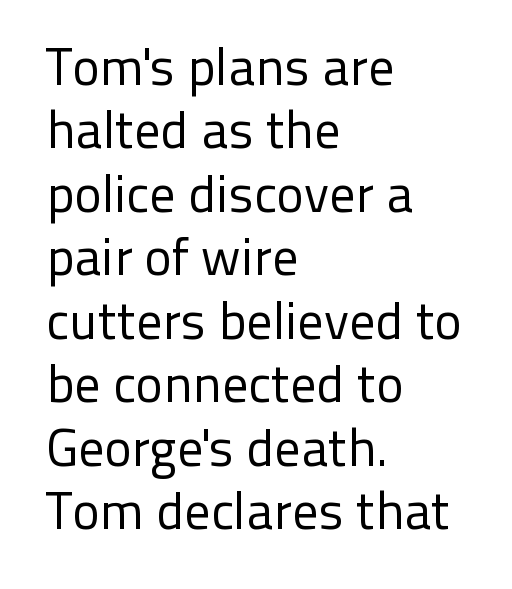
Each letter keeps its own natural width here, so spacing adapts to shape. Rule under the text: the space is simply empty. Weight: in the light-to-regular range. Compared with a centered layout, this one pins lines to the left instead. Posture: straight, roman, zero tilt.
